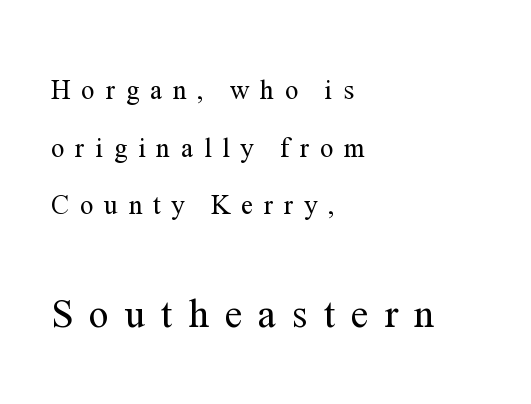
{"serif": "yes", "italic": "no", "bold": "no", "weight": "regular", "width": "normal", "stroke_contrast": "medium", "x_height": "medium", "monospaced": "no", "underline": "no", "align": "left", "line_spacing": "loose", "line_spacing_ratio": 2.13, "letter_spacing": "wide", "letter_spacing_em": 0.4, "larger_block": "second", "size_ratio": 1.48, "glyph_px": 40}
